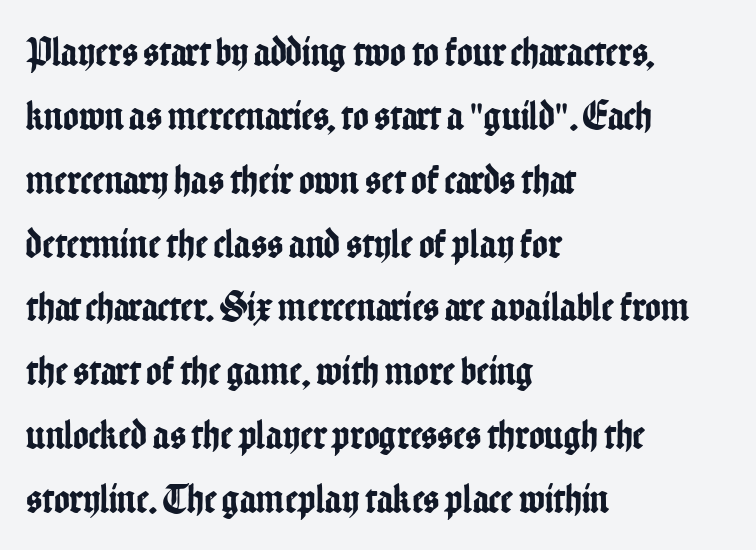
The passage shown stacks its lines at a standard gap. Note: no serifs on the glyphs. The zone under the glyphs is completely vacant. Does the lettering tilt? It doesn't — this is upright. Do the characters align in a grid? No, the font is proportional. This rendering leaves character spacing at its baseline value.
